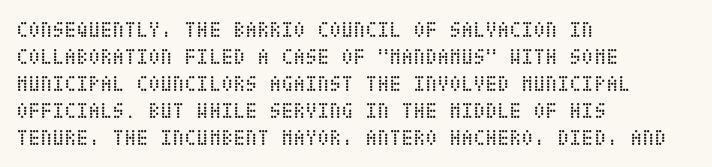
Q: Is the text bold? A: No.
Q: Is the text italic (slanted)? A: No, it is upright.
Q: Is the text underlined? A: No.
Q: How is the paragraph aligned? A: Left-aligned.
Q: Is the spacing between letters normal or unusually wide? A: Normal.
